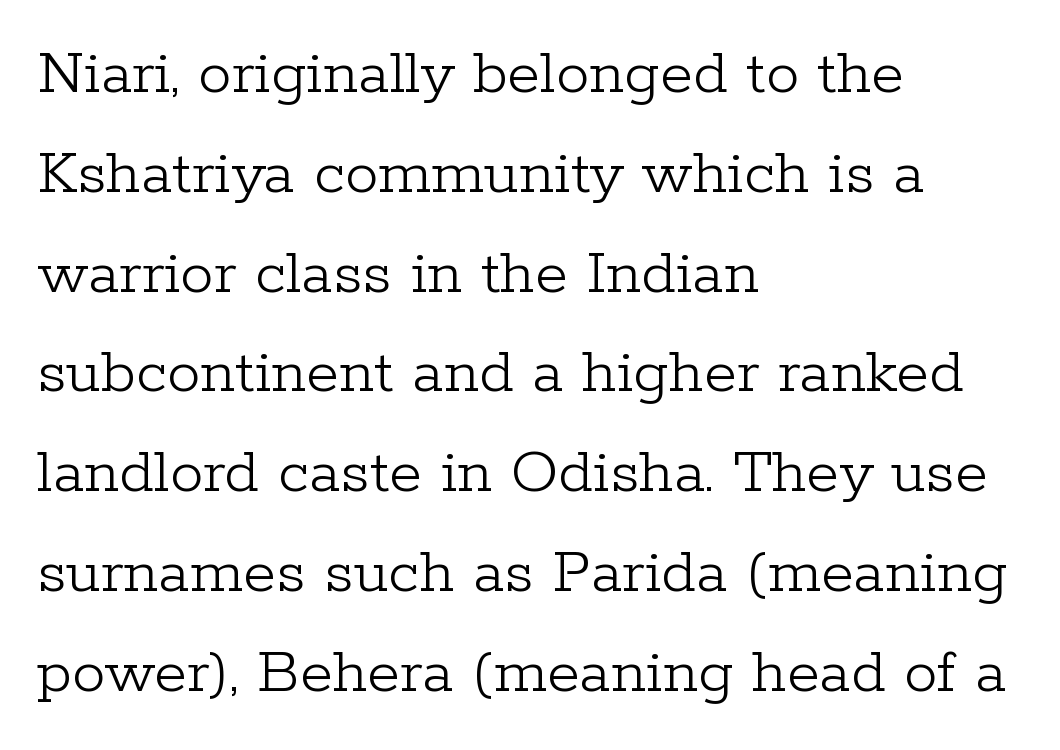
This block has exactly the height ordinary leading produces. Short and long lines alike share a common starting point at left. Here the designer chose a conventional face with non-uniform glyph widths. The passage shown is not underscored anywhere. Inter-character spacing is left at the font's built-in metrics.
